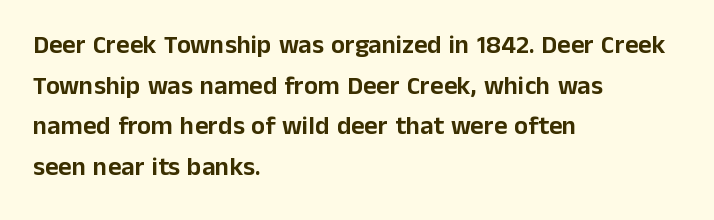
The image shows 26 px text type, upright; set left-aligned, normal line spacing (1.56x), normal letter spacing, not underlined.
